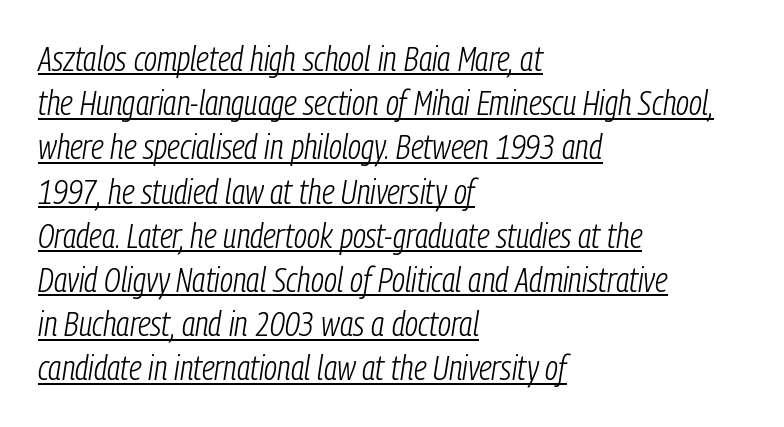
Q: Is the text bold? A: No.
Q: Is the text italic (slanted)? A: Yes, it leans right by about 9 degrees.
Q: Is the text underlined? A: Yes.
Q: How is the paragraph aligned? A: Left-aligned.
Q: Is the spacing between letters normal or unusually wide? A: Normal.
Q: Is the spacing between lines tight, normal or loose? A: Normal.
Q: Width (condensed, normal, or wide)? A: Condensed.
Q: Stroke contrast? A: Low.
Q: x-height? A: Medium.
Q: Monospaced? A: No.
